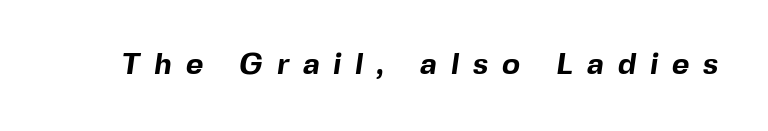
Observe the absence of serifs on each vertical stroke in this sample. You could not count columns in this text — the font is proportionally spaced. This rendering features lettering with no underline. Strong, thick strokes mark this as bold type. Tracking value appears strongly positive — letters spread wide.
